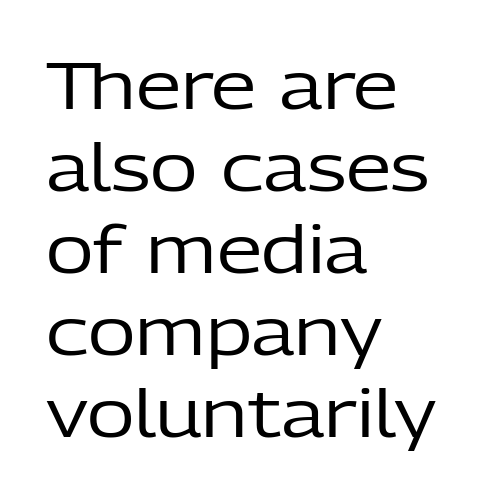
Spacing verdict: proportional, widths tailored to each character. This is the regular roman posture of the typeface. Baseline-to-baseline distance is the conventional proportion of letter height. Short note: letters normally spaced. Compared with a typical body face, this is equally light or lighter still. Unmarked baselines from the first word to the last.
